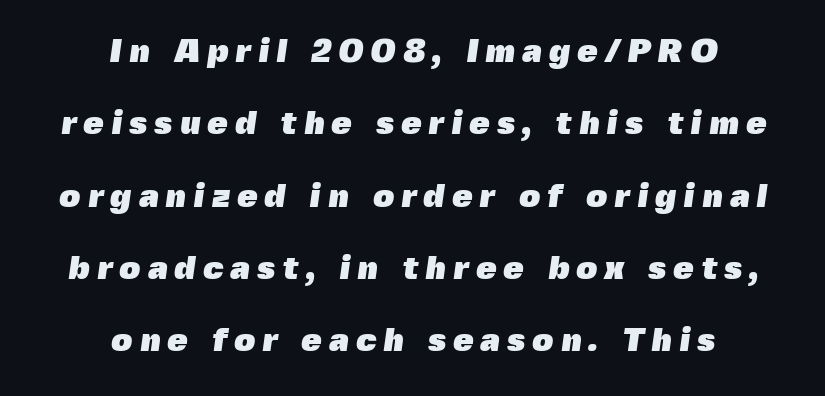
Q: Is the text bold? A: Yes.
Q: Is the typeface a serif or a sans-serif typeface? A: Sans-serif.
Q: Is the text underlined? A: No.
Q: How is the paragraph aligned? A: Centered.
Q: Is the spacing between letters normal or unusually wide? A: Unusually wide.
Q: Is the spacing between lines tight, normal or loose? A: Loose.
Q: Width (condensed, normal, or wide)? A: Normal.
Q: x-height? A: Medium.
Q: Monospaced? A: No.
